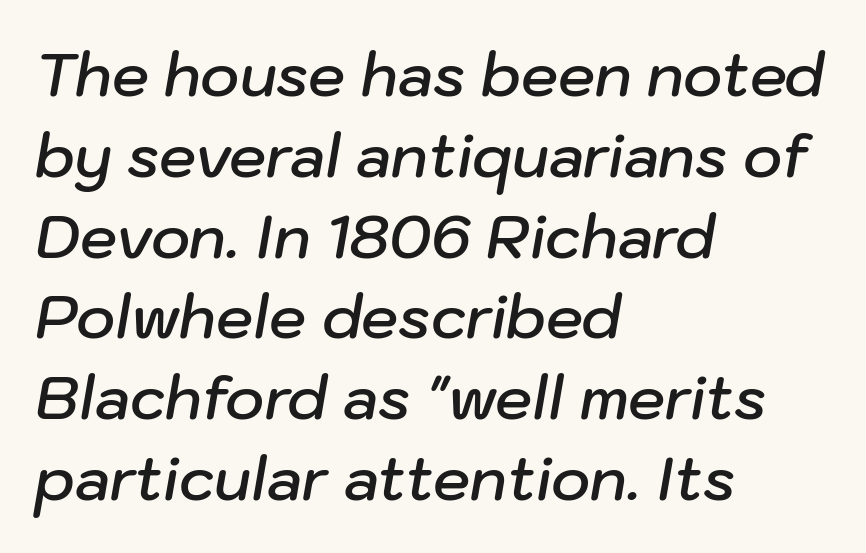
The image shows 59 px semibold type, italic (leaning right); set left-aligned, normal line spacing (1.37x), normal letter spacing, not underlined; low stroke contrast and a medium x-height.
